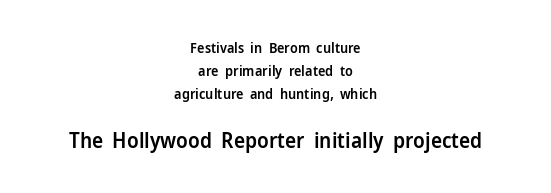
Short and long lines alike share a common midpoint. Spacing between characters is what you'd get straight out of the box. Reading top to bottom, the characters get bigger at the block break. Designer's note — italics off, roman on. Horizontal bands of white between lines are of average thickness. A fair bit of extra ink — the face is semibold, not bold.
